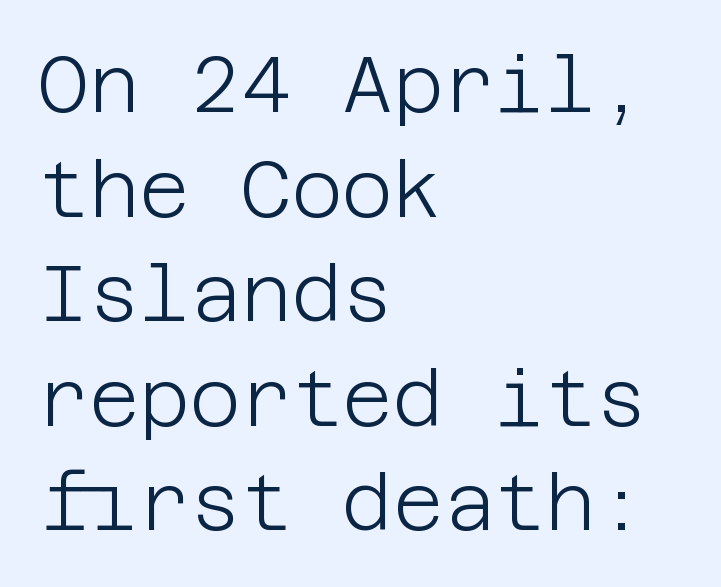
Q: Is the text bold? A: No.
Q: Is the text italic (slanted)? A: No, it is upright.
Q: Is the typeface a serif or a sans-serif typeface? A: Sans-serif.
Q: Is the text underlined? A: No.
Q: How is the paragraph aligned? A: Left-aligned.
Q: Is the spacing between letters normal or unusually wide? A: Normal.
Q: Is the spacing between lines tight, normal or loose? A: Normal.
Q: Width (condensed, normal, or wide)? A: Normal.
Q: Stroke contrast? A: Low.
Q: x-height? A: Large.
